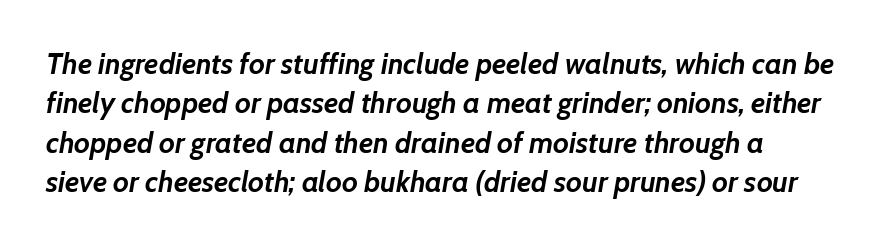
The image shows 29 px semibold type, italic (leaning right); set left-aligned, normal line spacing (1.36x), normal letter spacing, not underlined; low stroke contrast and a medium x-height.
